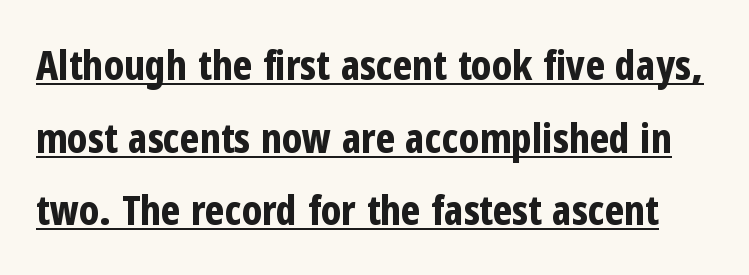
Q: Is the text bold? A: Yes.
Q: Is the text italic (slanted)? A: No, it is upright.
Q: Is the typeface a serif or a sans-serif typeface? A: Sans-serif.
Q: Is the text underlined? A: Yes.
Q: Is the spacing between letters normal or unusually wide? A: Normal.
Q: Width (condensed, normal, or wide)? A: Condensed.
Q: Stroke contrast? A: Low.
Q: x-height? A: Medium.
Q: Monospaced? A: No.
